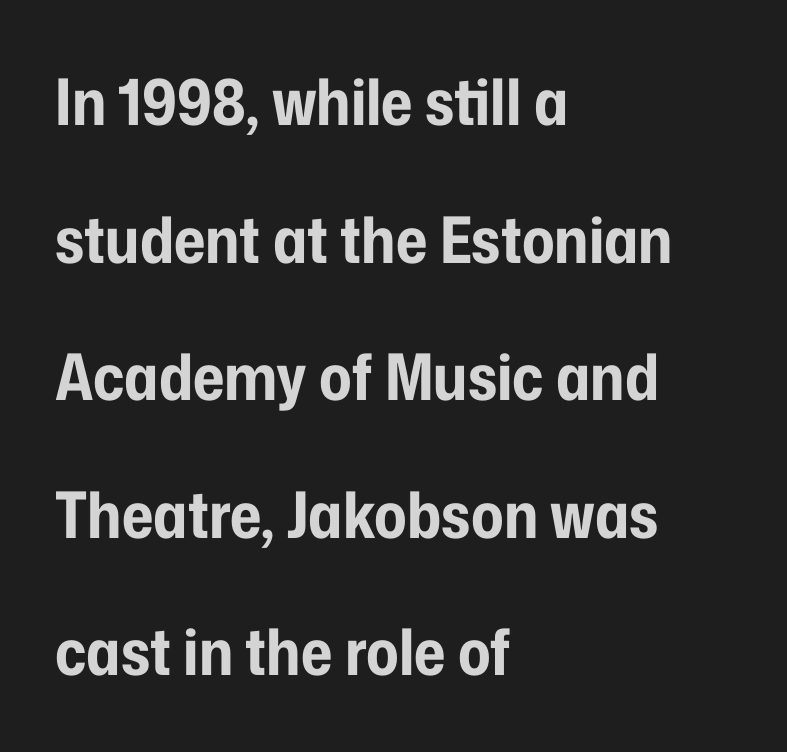
{"serif": "no", "italic": "no", "bold": "yes", "weight": "bold", "width": "condensed", "stroke_contrast": "low", "x_height": "medium", "monospaced": "no", "underline": "no", "align": "left", "line_spacing": "loose", "line_spacing_ratio": 2.15, "letter_spacing": "normal", "letter_spacing_em": 0.0, "glyph_px": 64}
